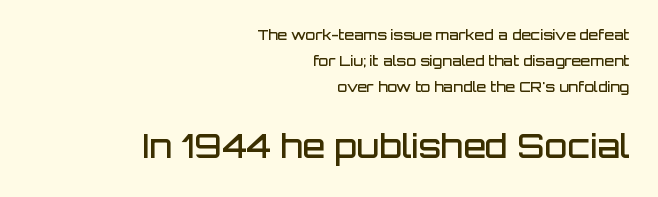
{"serif": "no", "italic": "no", "bold": "semi", "weight": "semibold", "width": "normal", "stroke_contrast": "low", "x_height": "large", "monospaced": "no", "underline": "no", "align": "right", "line_spacing_ratio": 1.85, "letter_spacing": "normal", "letter_spacing_em": 0.0, "larger_block": "second", "size_ratio": 2.36, "glyph_px": 33}
